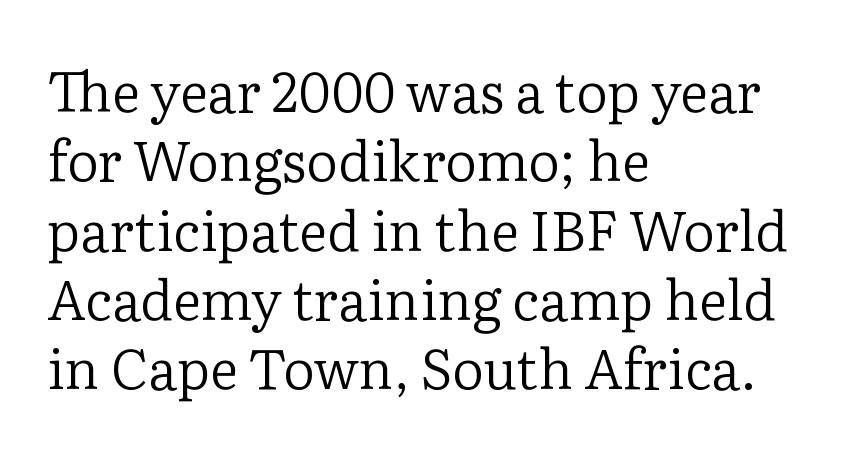
A typesetter would call this zero additional tracking. Is this a fixed-width face? No — the glyphs have proportional, varying widths. The letterforms sit at book weight or below. In CSS terms this would be text-align: left. The text was rendered using a seriffed face with decorative stroke endings.
